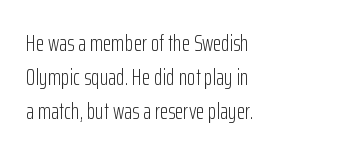
Q: Is the text bold? A: No.
Q: Is the text italic (slanted)? A: No, it is upright.
Q: Is the text underlined? A: No.
Q: How is the paragraph aligned? A: Left-aligned.
Q: Is the spacing between letters normal or unusually wide? A: Normal.
Q: Is the spacing between lines tight, normal or loose? A: Normal.
